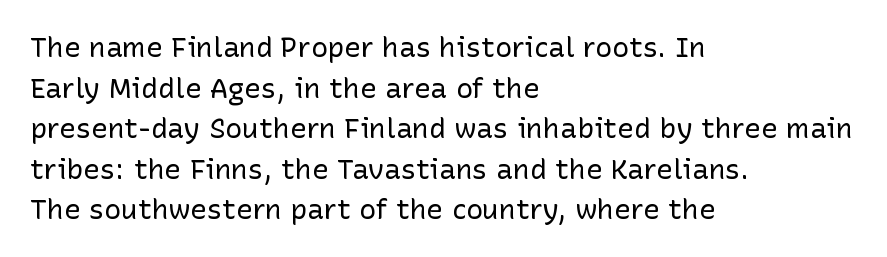
{"serif": "no", "italic": "no", "bold": "no", "weight": "regular", "width": "normal", "stroke_contrast": "low", "x_height": "medium", "monospaced": "no", "underline": "no", "align": "left", "line_spacing": "normal", "line_spacing_ratio": 1.45, "letter_spacing": "normal", "letter_spacing_em": 0.0, "glyph_px": 28}
